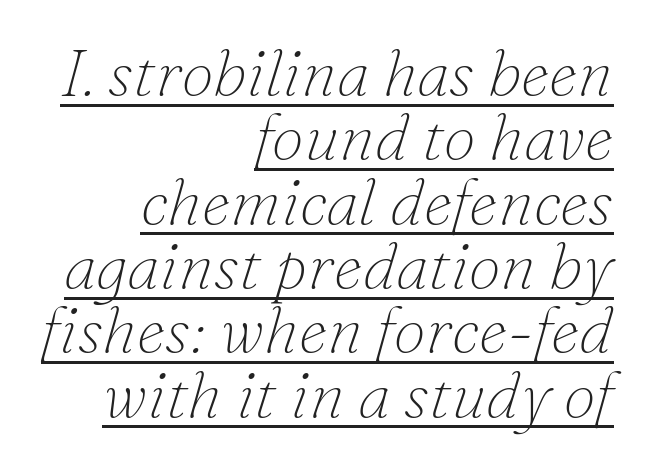
The image shows 65 px thin serif type, italic (leaning right); set right-aligned, tight line spacing (0.99x), normal letter spacing, underlined; low stroke contrast and a small x-height.
